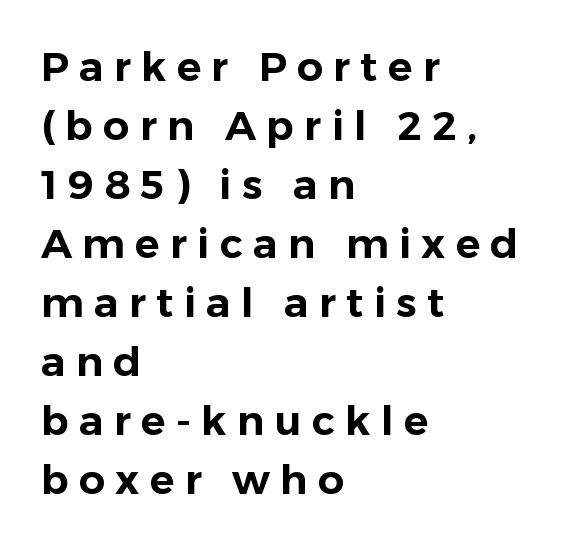
Casual observation: everything's shoved over to the left. The specimen reads as upright at a glance. This block has exactly the height ordinary leading produces. A sans-serif font was chosen for this passage.
